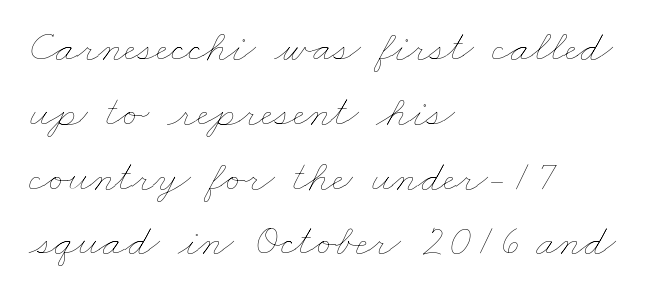
The image shows 45 px thin, wide type; set left-aligned, normal line spacing (1.44x), normal letter spacing, not underlined; low stroke contrast and a small x-height.
